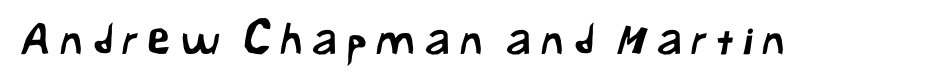
Q: Is the typeface a serif or a sans-serif typeface? A: Sans-serif.
Q: Is the text underlined? A: No.
Q: Is the spacing between letters normal or unusually wide? A: Unusually wide.
Q: Width (condensed, normal, or wide)? A: Normal.
Q: Stroke contrast? A: Low.
Q: x-height? A: Medium.
Q: Monospaced? A: No.
